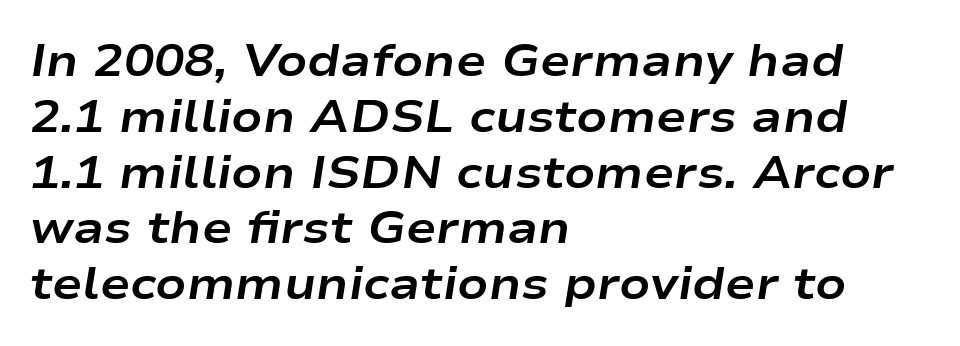
Check the space under the baseline: it is left empty. These lines were composed using italics. The passage is arranged the way most books set body copy — flush left. The passage shown is emphatically bold. Think of a printed novel: that variable character pitch is what you see here.
